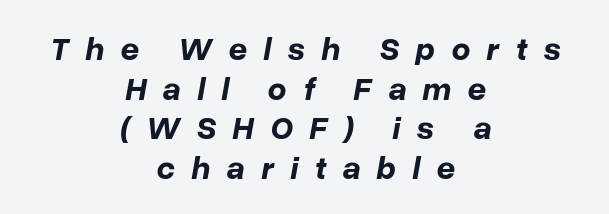
{"italic": "yes", "lean": "right", "slant_degrees": 10, "bold": "yes", "weight": "bold", "width": "normal", "stroke_contrast": "low", "x_height": "medium", "monospaced": "no", "underline": "no", "align": "center", "line_spacing_ratio": 1.2, "letter_spacing": "wide", "letter_spacing_em": 0.49, "glyph_px": 33}
